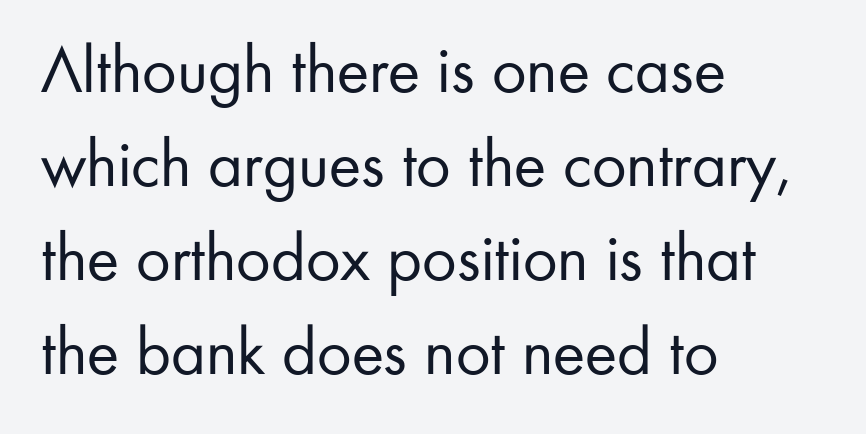
{"serif": "no", "italic": "no", "bold": "no", "weight": "regular", "width": "normal", "stroke_contrast": "low", "x_height": "small", "monospaced": "no", "underline": "no", "align": "left", "line_spacing": "normal", "line_spacing_ratio": 1.38, "letter_spacing": "normal", "letter_spacing_em": 0.0, "glyph_px": 68}
